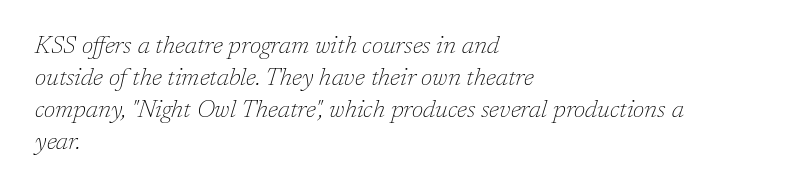
Stem width sits at or under what a default text font uses. Compared with a centered layout, this one pins lines to the left instead. Regular leading. Only glyphs here, with clear space below each row. Between one letter and the next there's only the usual sliver of space.
